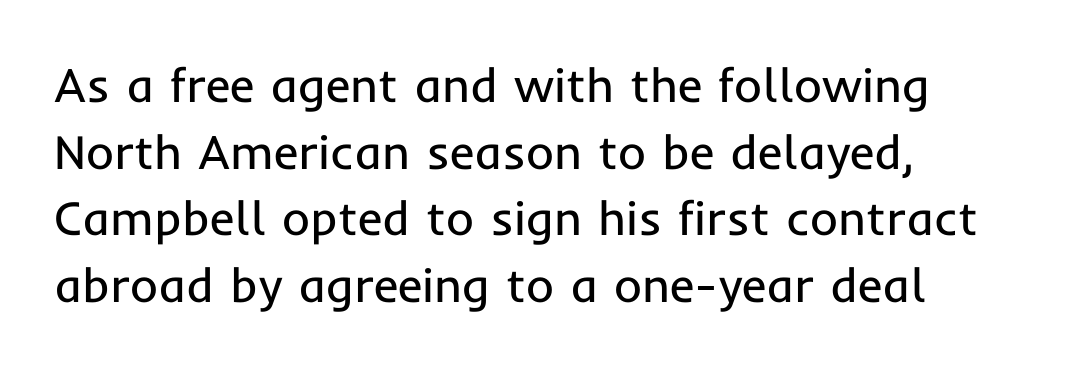
{"serif": "no", "italic": "no", "bold": "no", "weight": "regular", "width": "normal", "stroke_contrast": "low", "x_height": "medium", "monospaced": "no", "underline": "no", "align": "left", "line_spacing": "normal", "line_spacing_ratio": 1.39, "letter_spacing": "normal", "letter_spacing_em": 0.0, "glyph_px": 48}
